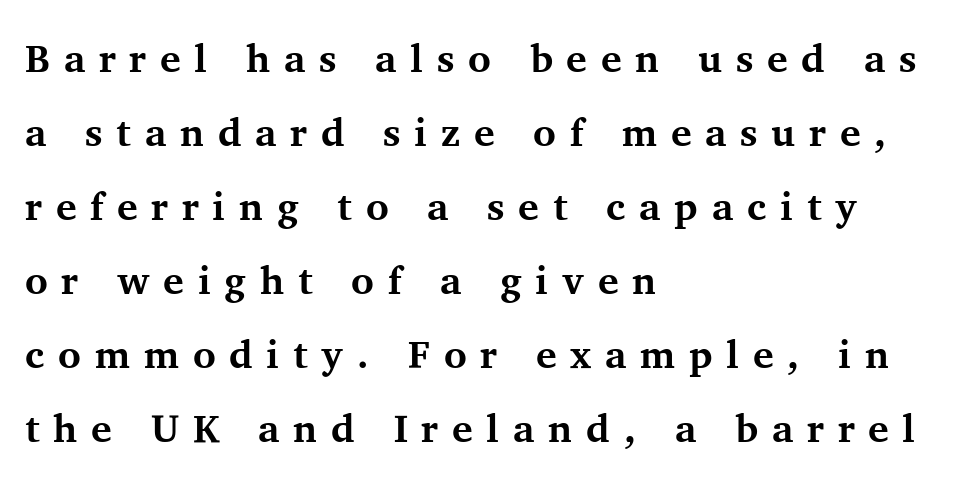
Q: Is the text bold? A: Yes.
Q: Is the text italic (slanted)? A: No, it is upright.
Q: Is the typeface a serif or a sans-serif typeface? A: Serif.
Q: Is the text underlined? A: No.
Q: How is the paragraph aligned? A: Left-aligned.
Q: Is the spacing between letters normal or unusually wide? A: Unusually wide.
Q: Is the spacing between lines tight, normal or loose? A: Loose.
Q: Width (condensed, normal, or wide)? A: Normal.
Q: Stroke contrast? A: Medium.
Q: x-height? A: Medium.
Q: Monospaced? A: No.
